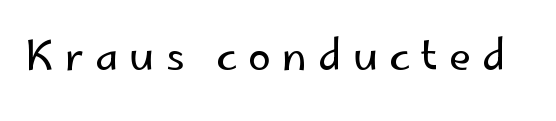
The image shows 41 px regular-weight sans-serif type, upright; set unusually wide letter spacing (+0.27 em), not underlined; low stroke contrast and a small x-height.
